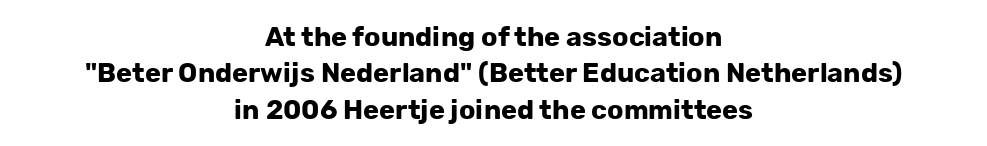
Notice how thick the strokes are: this is what a full bold looks like. The passage shown stacks its lines at a standard gap. The strip under each line holds only bare page. Leftover space on each line is divided equally before and after the words. The letterforms sit shoulder to shoulder at normal distance. Do the letters lean? They stand straight.
